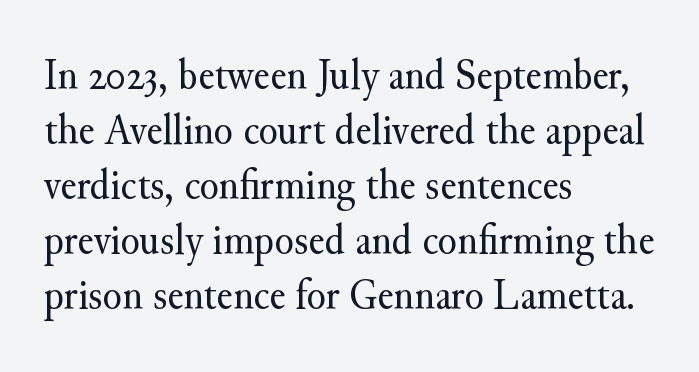
Q: Is the text bold? A: No.
Q: Is the text italic (slanted)? A: No, it is upright.
Q: Is the typeface a serif or a sans-serif typeface? A: Serif.
Q: Is the text underlined? A: No.
Q: How is the paragraph aligned? A: Left-aligned.
Q: Is the spacing between letters normal or unusually wide? A: Normal.
Q: Is the spacing between lines tight, normal or loose? A: Normal.
Q: Width (condensed, normal, or wide)? A: Normal.
Q: Stroke contrast? A: Medium.
Q: x-height? A: Small.
Q: Monospaced? A: No.
